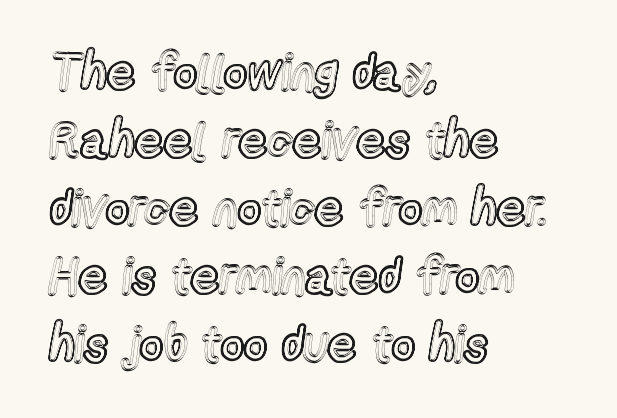
{"width": "condensed", "x_height": "medium", "monospaced": "no", "underline": "no", "align": "left", "line_spacing": "normal", "line_spacing_ratio": 1.36, "letter_spacing": "normal", "letter_spacing_em": 0.0, "glyph_px": 50}
